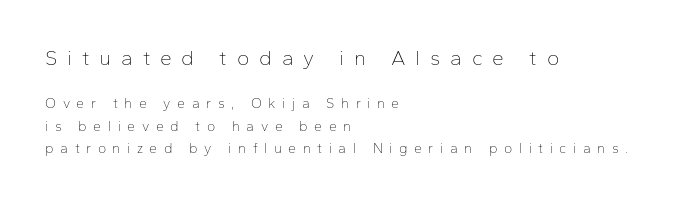
The image shows 21 px text type, upright; set left-aligned, normal line spacing (1.6x), unusually wide letter spacing (+0.47 em), not underlined; the first (top) block is 1.5x larger.
